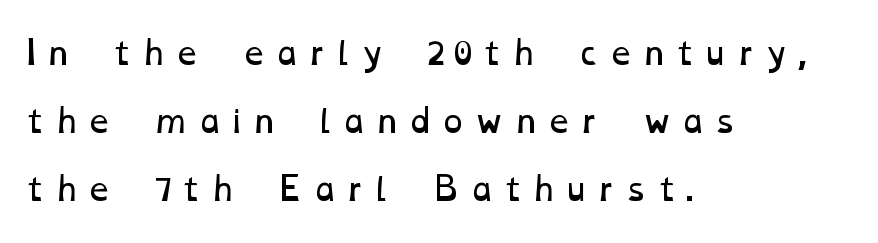
Vertical spacing — loose. The ragged edge is on the right, which tells us the setting is flush left. Letter spacing: wide. The face looks like a standard text weight, possibly lighter.
